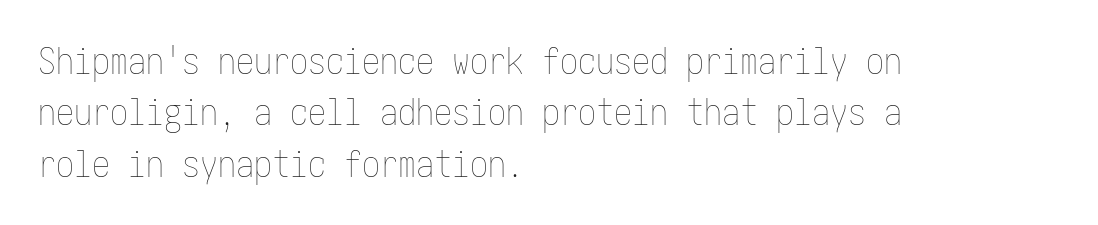
Here the glyphs are tracked normally, forming tight word shapes. The zone under the glyphs is completely vacant. The rag falls on the right side of this text block. If you measured baseline to baseline, you'd find a middling distance. The specimen reads as upright at a glance.
